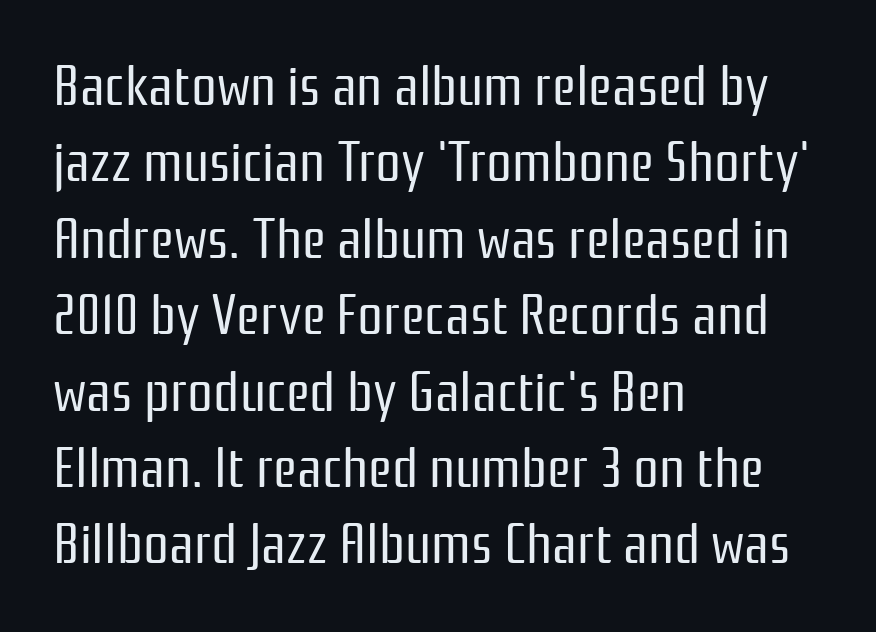
Visually the block forms a straight wall on the left and a jagged coastline on the right. The face used here is proportionally spaced, like ordinary book or web type. This sample uses an upright cut, with every glyph sitting square on the baseline. On a weight scale, this lands at 450 or below.
